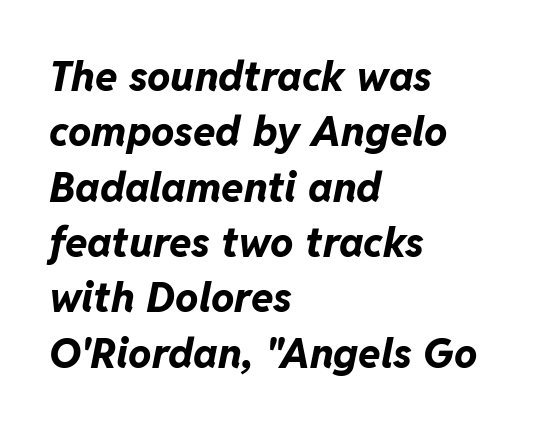
{"italic": "yes", "lean": "right", "slant_degrees": 11, "bold": "yes", "weight": "bold", "width": "normal", "stroke_contrast": "low", "x_height": "medium", "monospaced": "no", "underline": "no", "align": "left", "line_spacing": "normal", "line_spacing_ratio": 1.35, "letter_spacing": "normal", "letter_spacing_em": 0.0, "glyph_px": 41}
